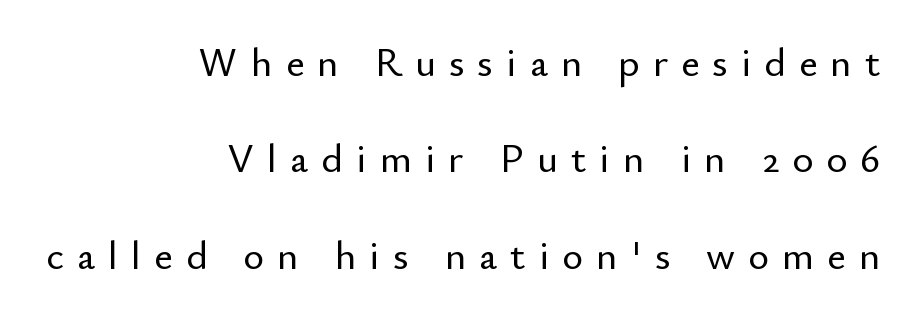
Q: Is the text italic (slanted)? A: No, it is upright.
Q: Is the typeface a serif or a sans-serif typeface? A: Sans-serif.
Q: Is the text underlined? A: No.
Q: How is the paragraph aligned? A: Right-aligned.
Q: Is the spacing between letters normal or unusually wide? A: Unusually wide.
Q: Is the spacing between lines tight, normal or loose? A: Loose.
Q: Width (condensed, normal, or wide)? A: Normal.
Q: Stroke contrast? A: Low.
Q: x-height? A: Small.
Q: Monospaced? A: No.
